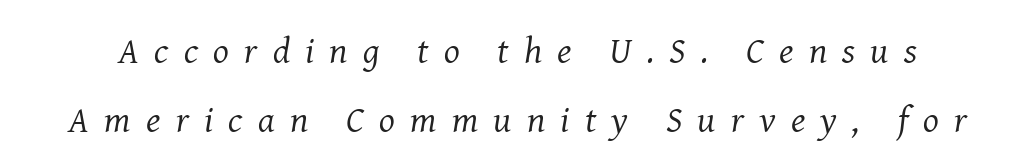
Look at the bottom of the vertical strokes: they flare into serifs here. The zone under the glyphs is completely vacant. The tracking jumps out immediately: characters are airy and widely separated. Notice how the stems are inclined rather than vertical — that's the hallmark of italics. Proportional: the letters do not fall into vertical columns. Summary of weight: not heavy and not bold.
